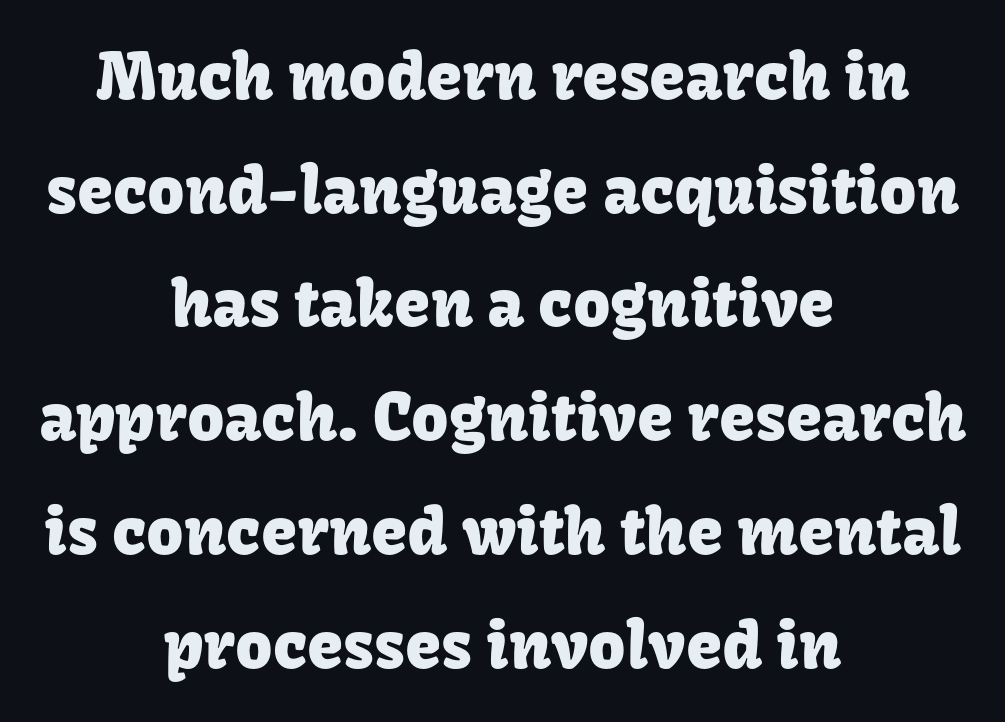
Note the varied advance widths — an 'i' is clearly narrower than an 'm'. Bare-footed words on every line. A typesetter would label this face a sans. It's the straight-up-and-down kind of type. Where is the straight margin? There isn't one; the lines are centered. Honestly, the letter spacing is just normal — you wouldn't notice it.
